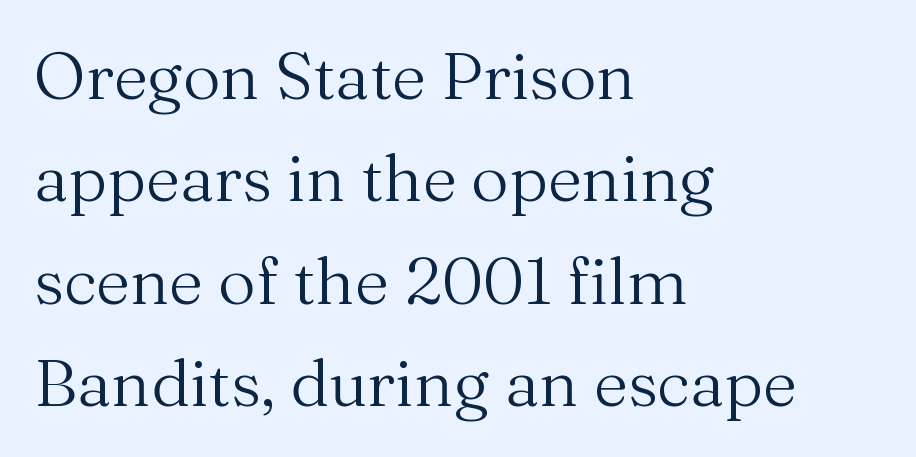
The image shows 66 px regular-weight serif type, upright; set left-aligned, normal line spacing (1.55x), normal letter spacing, not underlined; medium stroke contrast and a medium x-height.
